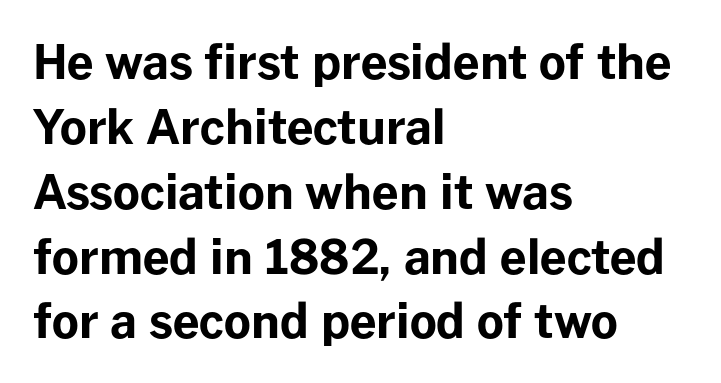
Q: Is the text bold? A: Yes.
Q: Is the text italic (slanted)? A: No, it is upright.
Q: Is the typeface a serif or a sans-serif typeface? A: Sans-serif.
Q: Is the text underlined? A: No.
Q: How is the paragraph aligned? A: Left-aligned.
Q: Is the spacing between letters normal or unusually wide? A: Normal.
Q: Is the spacing between lines tight, normal or loose? A: Normal.
Q: Width (condensed, normal, or wide)? A: Normal.
Q: Stroke contrast? A: Low.
Q: x-height? A: Medium.
Q: Monospaced? A: No.
